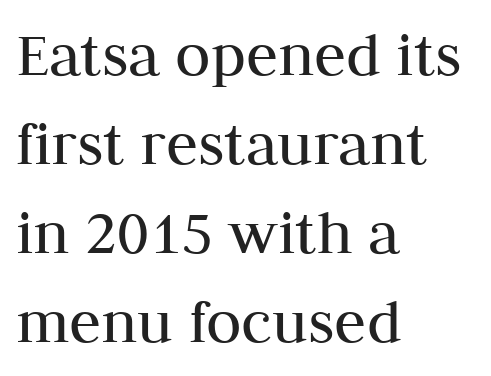
The image shows 65 px regular-weight serif type, upright; set left-aligned, normal line spacing (1.37x), normal letter spacing, not underlined; medium stroke contrast and a medium x-height.
